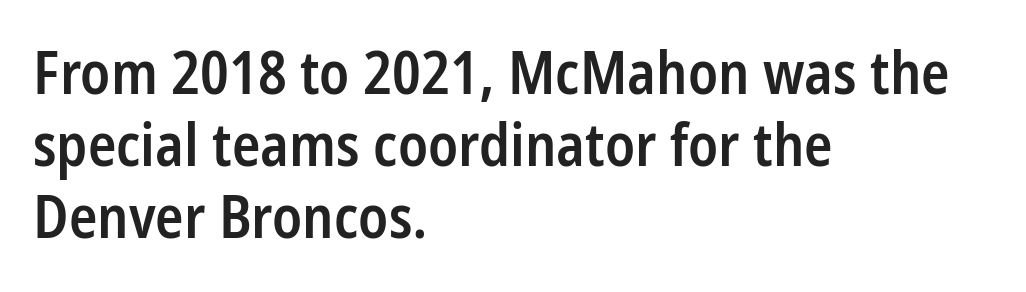
{"serif": "no", "italic": "no", "bold": "semi", "weight": "semibold", "width": "condensed", "stroke_contrast": "low", "x_height": "medium", "monospaced": "no", "underline": "no", "align": "left", "line_spacing_ratio": 1.22, "letter_spacing": "normal", "letter_spacing_em": 0.0, "glyph_px": 59}
